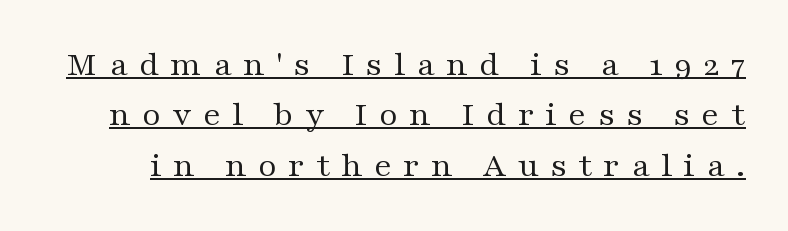
{"serif": "yes", "italic": "no", "bold": "no", "weight": "regular", "width": "wide", "stroke_contrast": "medium", "x_height": "medium", "monospaced": "no", "underline": "yes", "line_spacing": "normal", "line_spacing_ratio": 1.4, "letter_spacing": "wide", "letter_spacing_em": 0.31, "glyph_px": 36}
